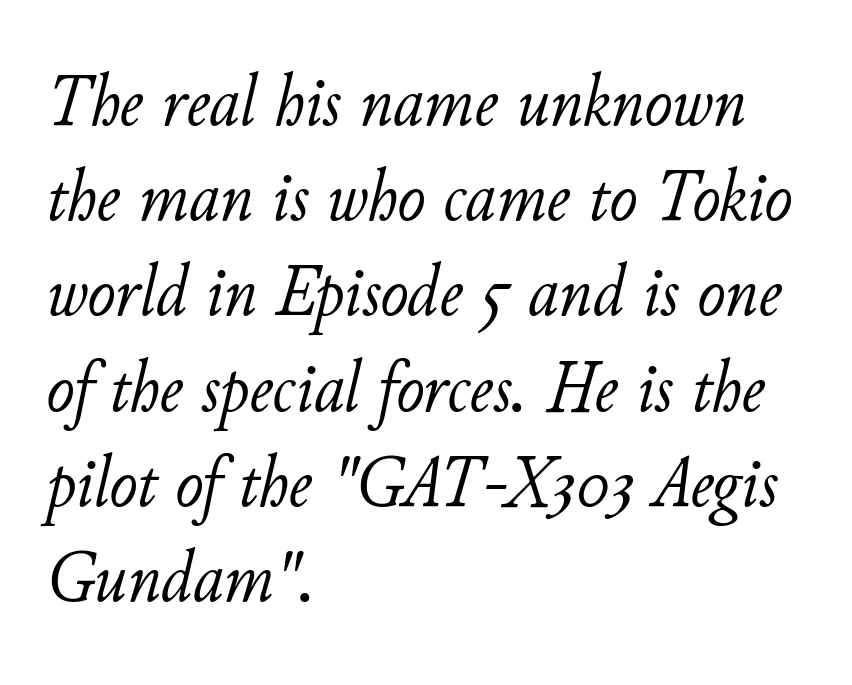
Q: Is the text bold? A: No.
Q: Is the text italic (slanted)? A: Yes, it leans right by about 11 degrees.
Q: Is the text underlined? A: No.
Q: How is the paragraph aligned? A: Left-aligned.
Q: Is the spacing between letters normal or unusually wide? A: Normal.
Q: Is the spacing between lines tight, normal or loose? A: Normal.
Q: Width (condensed, normal, or wide)? A: Normal.
Q: Stroke contrast? A: Low.
Q: x-height? A: Small.
Q: Monospaced? A: No.
